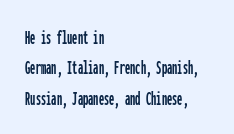
{"italic": "no", "underline": "no", "align": "left", "line_spacing": "normal", "line_spacing_ratio": 1.45, "letter_spacing": "normal", "letter_spacing_em": 0.0, "glyph_px": 21}
